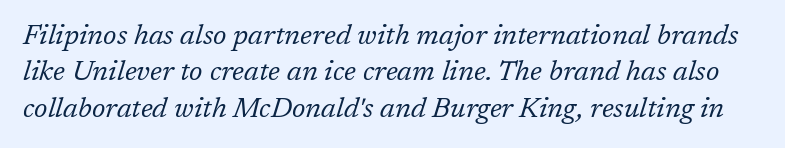
The image shows 28 px regular-weight serif type, italic (leaning right); set normal line spacing (1.3x), normal letter spacing, not underlined; low stroke contrast and a medium x-height.
